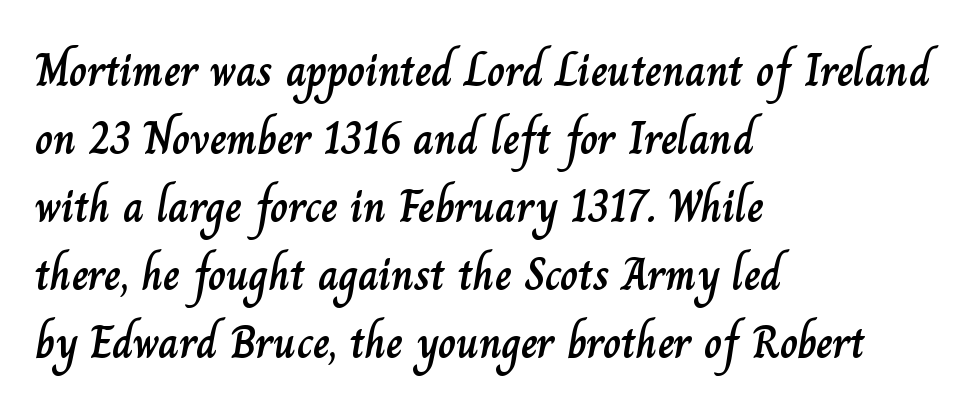
The image shows 45 px text type; set left-aligned, normal line spacing (1.51x), normal letter spacing, not underlined; low stroke contrast and a small x-height.
